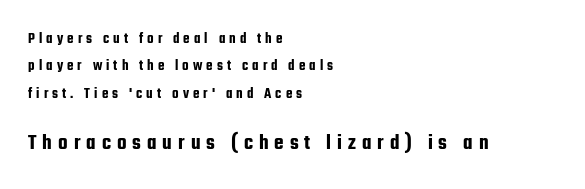
The rendering enlarges the type as you move from the upper chunk to the lower. These lines stack with their left ends in a neat column. Ascenders rise straight up at ninety degrees. Clear beneath every line of the passage.
